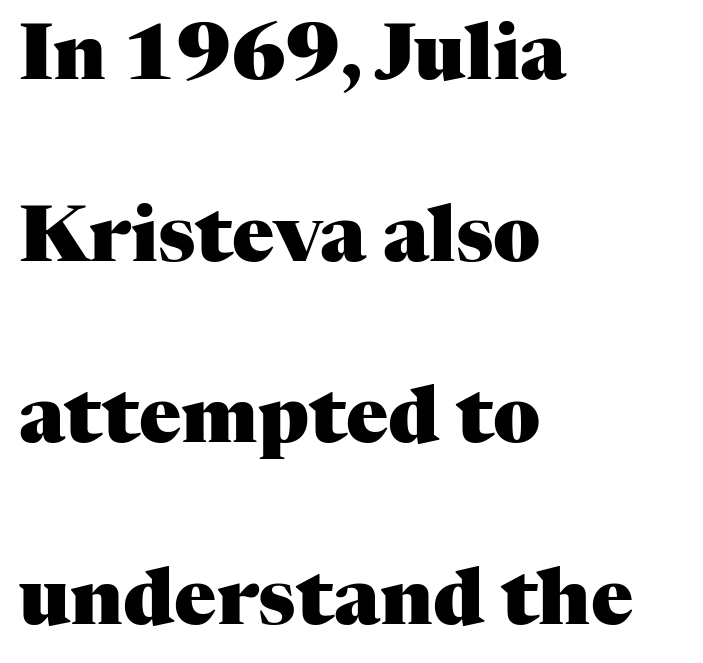
Q: Is the text bold? A: Yes.
Q: Is the text italic (slanted)? A: No, it is upright.
Q: Is the typeface a serif or a sans-serif typeface? A: Serif.
Q: Is the text underlined? A: No.
Q: How is the paragraph aligned? A: Left-aligned.
Q: Is the spacing between letters normal or unusually wide? A: Normal.
Q: Is the spacing between lines tight, normal or loose? A: Loose.
Q: Width (condensed, normal, or wide)? A: Normal.
Q: Stroke contrast? A: Medium.
Q: x-height? A: Medium.
Q: Monospaced? A: No.
